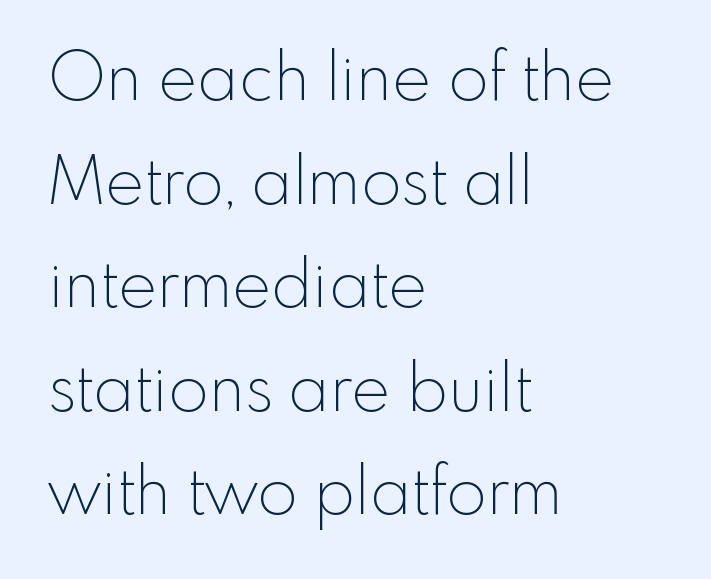
{"serif": "no", "italic": "no", "bold": "no", "weight": "thin", "width": "normal", "x_height": "small", "monospaced": "no", "underline": "no", "align": "left", "line_spacing": "normal", "line_spacing_ratio": 1.57, "letter_spacing": "normal", "letter_spacing_em": 0.0, "glyph_px": 66}
